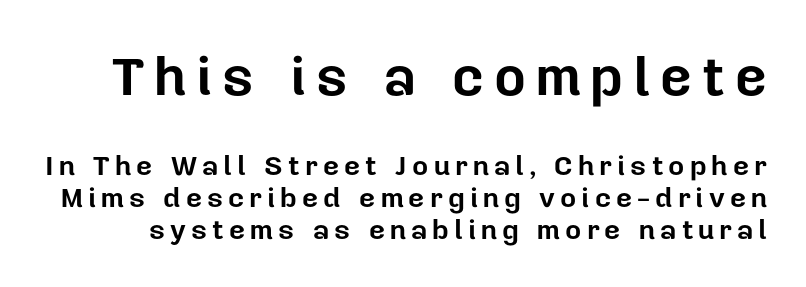
{"serif": "no", "italic": "no", "bold": "yes", "weight": "bold", "width": "normal", "stroke_contrast": "low", "x_height": "medium", "monospaced": "no", "underline": "no", "line_spacing": "tight", "line_spacing_ratio": 1.14, "larger_block": "first", "size_ratio": 1.96, "glyph_px": 55}
